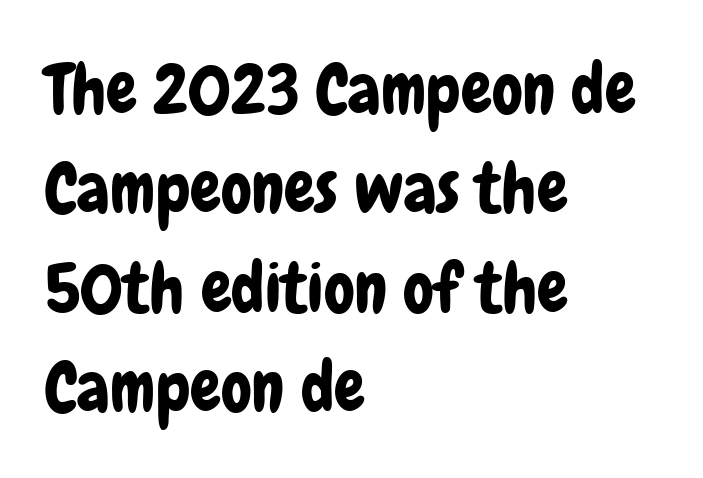
The image shows 69 px condensed sans-serif type, upright; set left-aligned, normal line spacing (1.44x), normal letter spacing, not underlined; low stroke contrast and a medium x-height.
